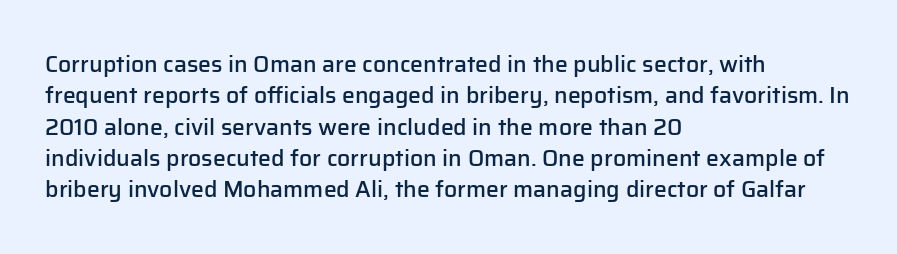
Type without underlining. Compared with an ordinary text face, these strokes are moderately heavier — a semibold. A typesetter would call this zero additional tracking. The vertical gap from one line to the next is medium.
